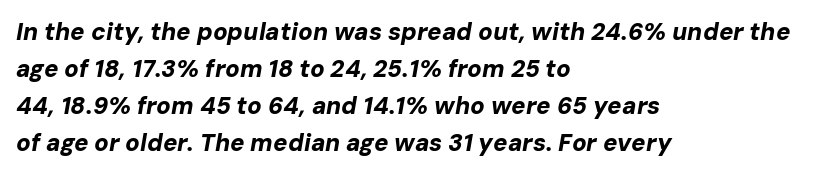
Q: Is the text bold? A: Yes.
Q: Is the text italic (slanted)? A: Yes, it leans right by about 10 degrees.
Q: Is the text underlined? A: No.
Q: How is the paragraph aligned? A: Left-aligned.
Q: Is the spacing between letters normal or unusually wide? A: Normal.
Q: Is the spacing between lines tight, normal or loose? A: Normal.
